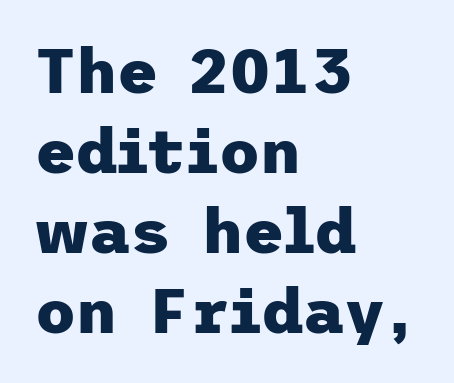
The image shows 63 px heavy sans-serif type, upright; set left-aligned, normal line spacing (1.27x), normal letter spacing, not underlined; low stroke contrast and a medium x-height.
